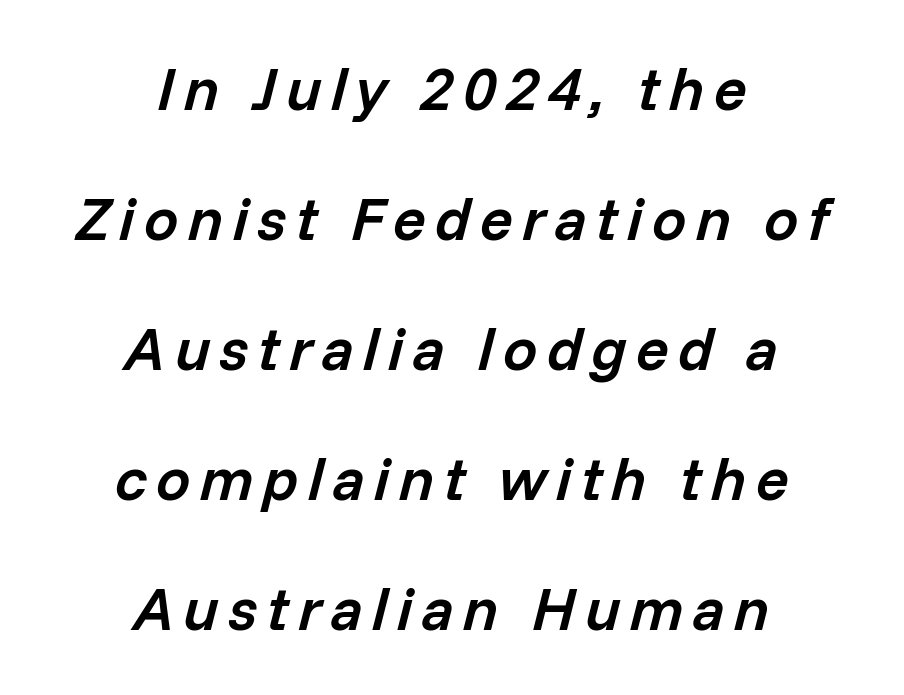
The image shows 61 px semibold type, italic (leaning right); set centered, loose line spacing (2.13x), not underlined; low stroke contrast and a medium x-height.
